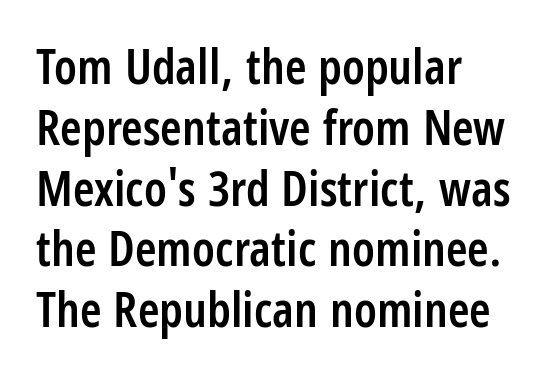
The image shows 49 px semibold, condensed sans-serif type, upright; set left-aligned, line spacing 1.24x, normal letter spacing, not underlined; low stroke contrast and a large x-height.
